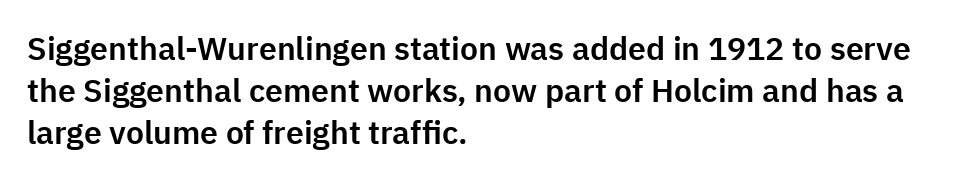
The designer left line spacing at the default. Every character sits straight up, as roman type does. Serif or sans? Sans — the stroke terminals are bare. Underlining? Definitely not there. Nothing unusual about the tracking: characters are spaced as the font intends.
